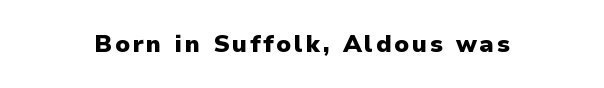
The image shows 24 px bold type, upright; set not underlined.
